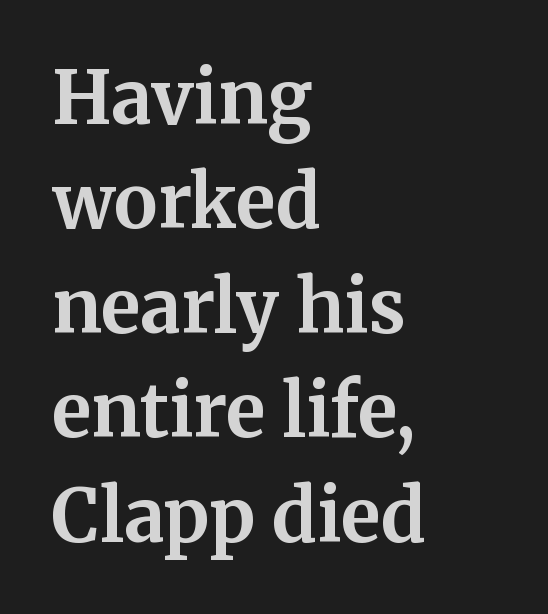
The image shows 73 px bold serif type, upright; set left-aligned, normal line spacing (1.43x), normal letter spacing, not underlined; medium stroke contrast and a medium x-height.
